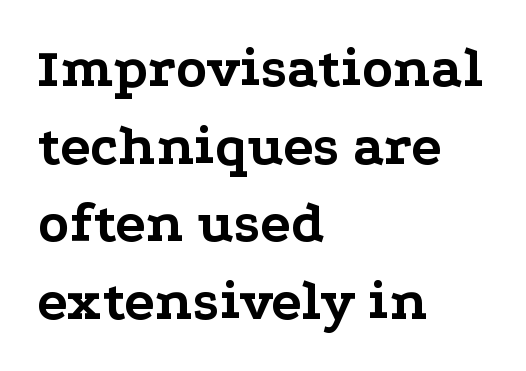
Just letters on the line, the space beneath them empty. These lines stack with their left ends in a neat column. Its strokes are broad and dark, the hallmark of bold type. Each letter keeps its own natural width here, so spacing adapts to shape. Ordinary non-slanted type is in use. Regular leading.
